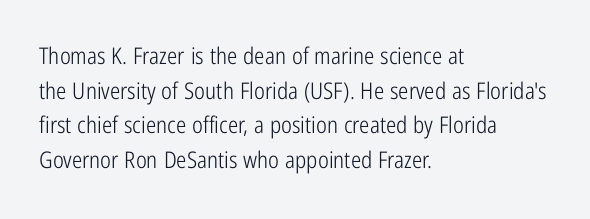
Q: Is the text bold? A: No.
Q: Is the text italic (slanted)? A: No, it is upright.
Q: Is the text underlined? A: No.
Q: How is the paragraph aligned? A: Left-aligned.
Q: Is the spacing between letters normal or unusually wide? A: Normal.
Q: Is the spacing between lines tight, normal or loose? A: Normal.
